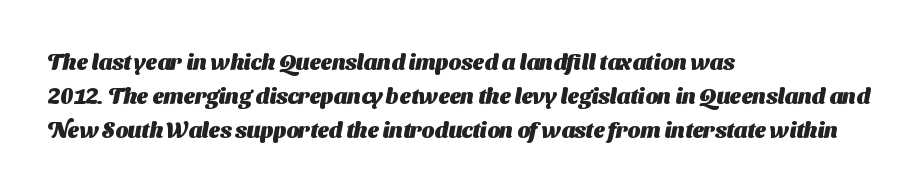
Q: Is the text bold? A: Yes.
Q: Is the text underlined? A: No.
Q: How is the paragraph aligned? A: Left-aligned.
Q: Is the spacing between letters normal or unusually wide? A: Normal.
Q: Is the spacing between lines tight, normal or loose? A: Normal.
